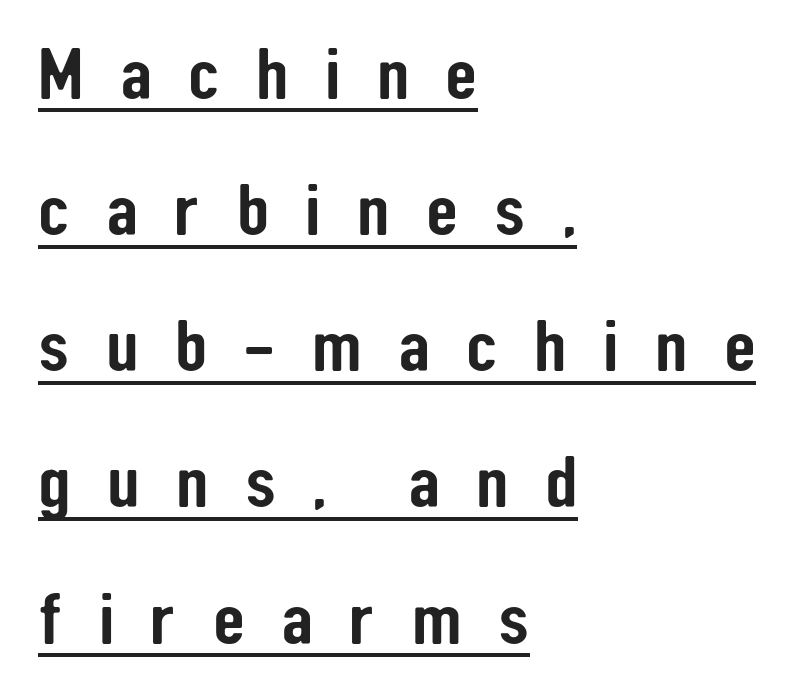
The image shows 74 px condensed sans-serif type, upright; set left-aligned, line spacing 1.84x, unusually wide letter spacing (+0.49 em), underlined; low stroke contrast and a medium x-height.
